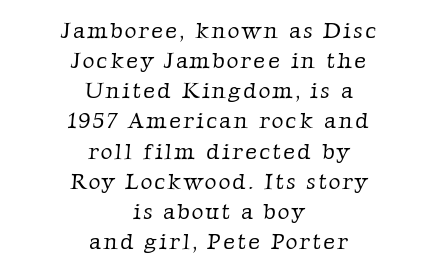
{"bold": "no", "underline": "no", "align": "center", "line_spacing": "normal", "line_spacing_ratio": 1.31, "glyph_px": 23}
